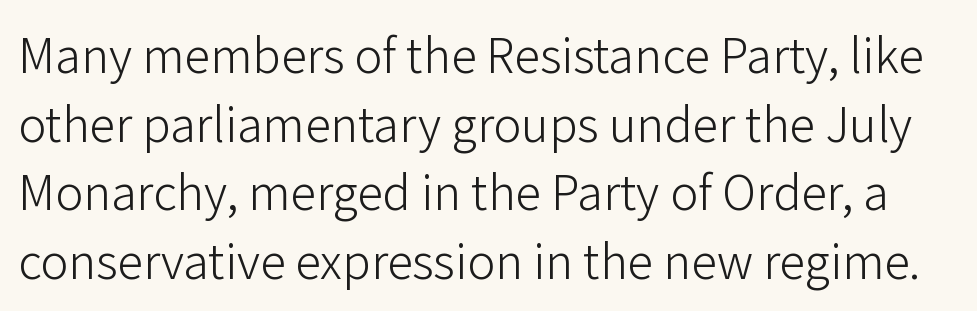
Spacing verdict: proportional, widths tailored to each character. The font is comparable to plain body text, perhaps lighter. Letterform terminals end flat and unadorned throughout the passage. Default kerning and tracking; the words read as compact shapes. The letters stand straight up with perfectly vertical stems.
